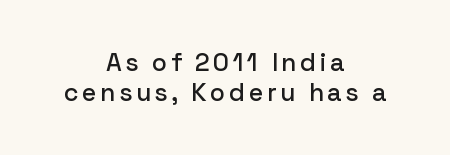
The image shows 25 px text type, upright; set centered, line spacing 1.19x, not underlined.
